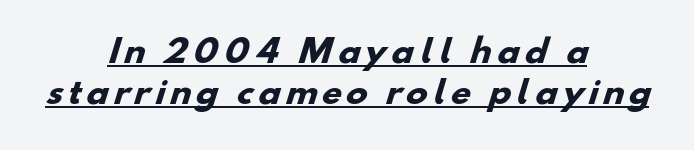
The image shows 32 px heavy sans-serif type; set centered, normal line spacing (1.27x), underlined; low stroke contrast and a small x-height.
